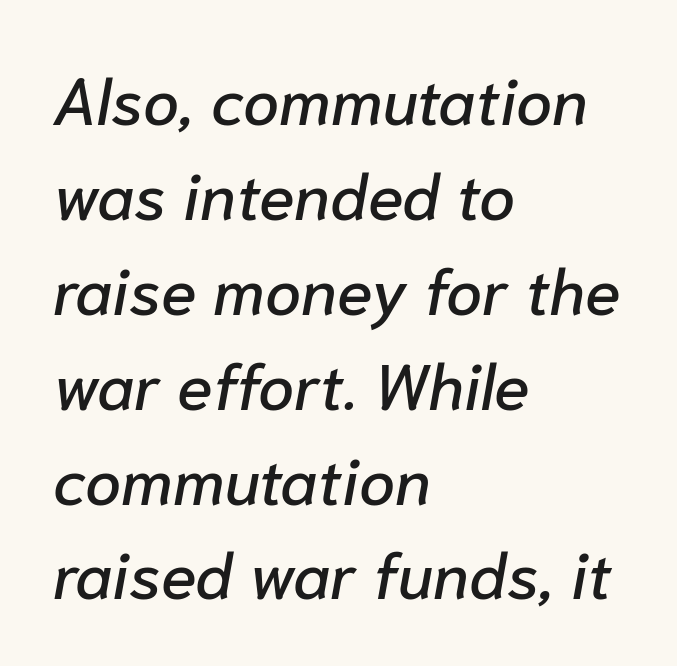
Q: Is the text italic (slanted)? A: Yes, it leans right by about 10 degrees.
Q: Is the text underlined? A: No.
Q: How is the paragraph aligned? A: Left-aligned.
Q: Is the spacing between letters normal or unusually wide? A: Normal.
Q: Is the spacing between lines tight, normal or loose? A: Normal.
Q: Width (condensed, normal, or wide)? A: Normal.
Q: Stroke contrast? A: Low.
Q: x-height? A: Medium.
Q: Monospaced? A: No.
